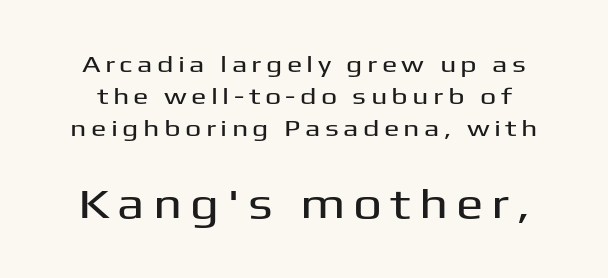
Horizontal bands of white between lines are of average thickness. I'd call this a sans setting — the letters go barefoot. You could not count columns in this text — the font is proportionally spaced. Character size in the trailing block exceeds that of the leading block. If you drew a line through each stem, it would be perfectly vertical. Each row of text sits above clean, open space.
